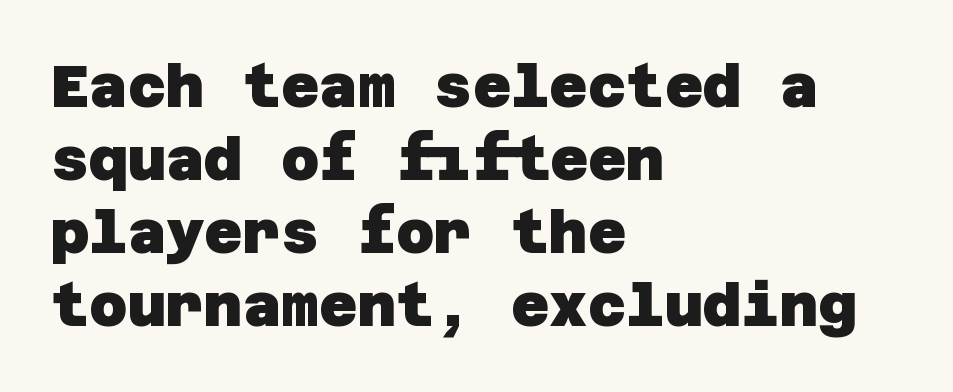
The image shows 59 px heavy sans-serif type; set left-aligned, line spacing 1.24x, normal letter spacing, not underlined; low stroke contrast and a large x-height.
